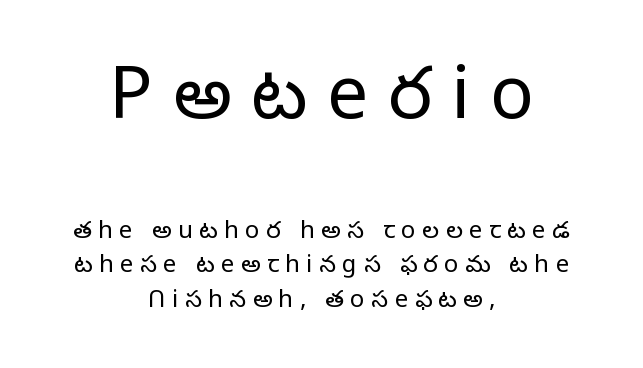
Q: Is the text bold? A: No.
Q: Is the text italic (slanted)? A: No, it is upright.
Q: Is the typeface a serif or a sans-serif typeface? A: Sans-serif.
Q: Is the text underlined? A: No.
Q: How is the paragraph aligned? A: Centered.
Q: Is the spacing between letters normal or unusually wide? A: Unusually wide.
Q: Is the spacing between lines tight, normal or loose? A: Normal.
Q: Which block of text is set in a larger size, the first (top) or the second (bottom)? A: The first (top) one.
Q: Width (condensed, normal, or wide)? A: Normal.
Q: Stroke contrast? A: Low.
Q: x-height? A: Medium.
Q: Monospaced? A: No.
